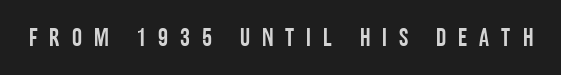
The image shows 25 px text type, upright; set unusually wide letter spacing (+0.48 em), not underlined.
